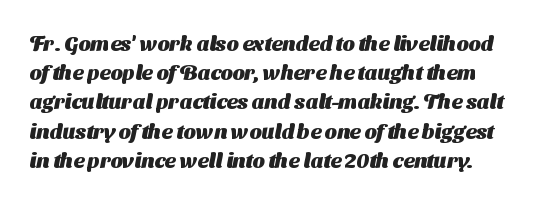
{"bold": "yes", "underline": "no", "line_spacing": "normal", "line_spacing_ratio": 1.39, "letter_spacing": "normal", "letter_spacing_em": 0.0, "glyph_px": 21}
